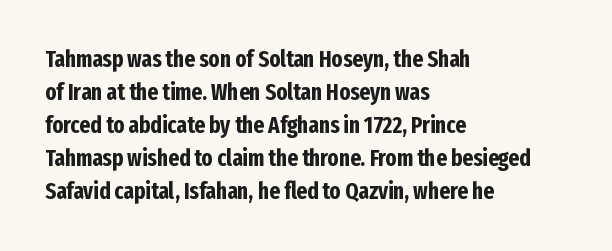
The gaps between neighbouring characters are ordinary and unremarkable. A dark, heavy texture on the line: the type is bold. Leftover space on each line is placed entirely after the last word. Reading down the column, the eye jumps a familiar distance to each next line. This is the regular roman posture of the typeface.
